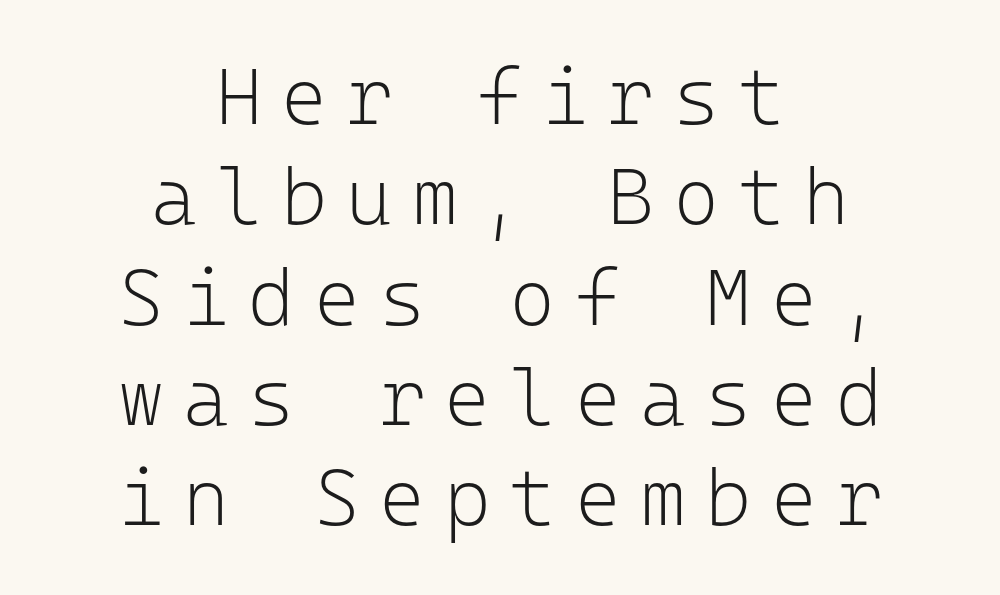
Do the characters align in a grid? Yes, the font is monospaced. Every stem runs plumb, perpendicular to the baseline. Horizontally, the lines are justified to the midpoint only. The horizontal fit of the characters is loose and conspicuously gappy. Caption: face not bold, strokes unweighted. Glance below the letters and you will spot only blank space.
